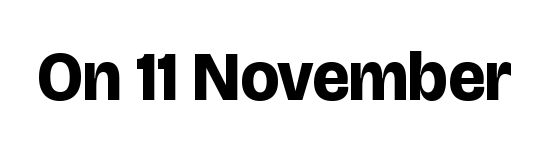
Every letter is thick-stroked: bold, no question. Words appear dense and cohesive because spacing is normal. The designer went with a sans here, leaving each stem footless. These lines were composed using upright roman letters. The rendering uses natural spacing where letterforms have individual widths.
